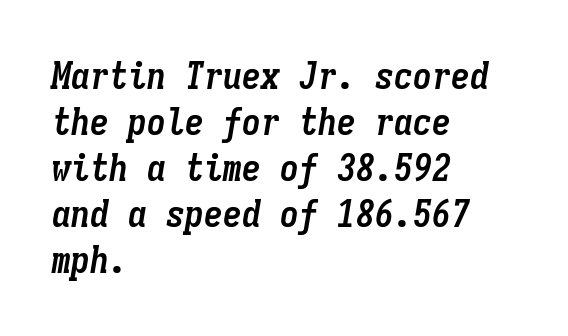
The image shows 38 px semibold, condensed type, italic (leaning right), monospaced; set left-aligned, line spacing 1.21x, normal letter spacing, not underlined; low stroke contrast and a medium x-height.
